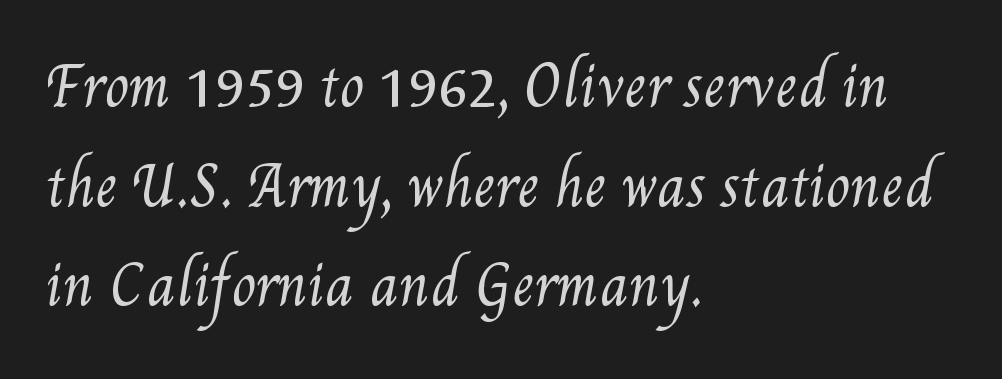
{"bold": "no", "weight": "regular", "width": "condensed", "stroke_contrast": "medium", "x_height": "small", "monospaced": "no", "underline": "no", "align": "left", "line_spacing_ratio": 1.81, "letter_spacing": "normal", "letter_spacing_em": 0.0, "glyph_px": 55}
